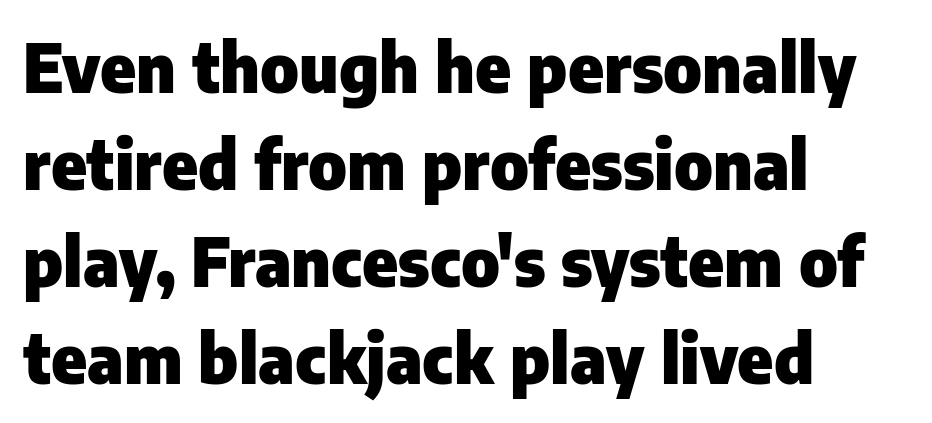
{"serif": "no", "italic": "no", "bold": "yes", "weight": "heavy", "width": "normal", "stroke_contrast": "low", "x_height": "medium", "monospaced": "no", "underline": "no", "align": "left", "line_spacing": "normal", "line_spacing_ratio": 1.45, "letter_spacing": "normal", "letter_spacing_em": 0.0, "glyph_px": 67}
